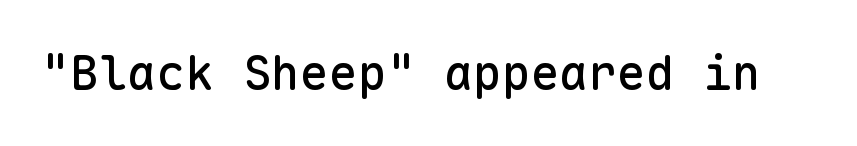
{"serif": "no", "italic": "no", "width": "normal", "stroke_contrast": "low", "x_height": "medium", "monospaced": "yes", "underline": "no", "letter_spacing": "normal", "letter_spacing_em": 0.0, "glyph_px": 48}
